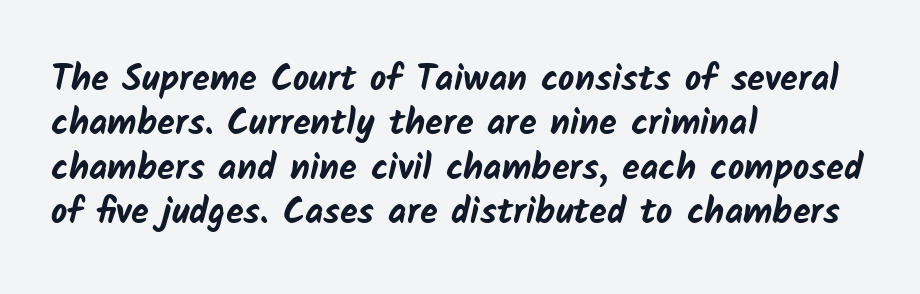
The image shows 36 px bold sans-serif type; set left-aligned, line spacing 1.23x, normal letter spacing, not underlined; low stroke contrast and a medium x-height.
